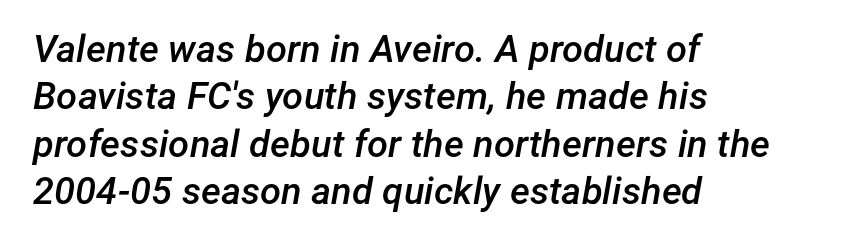
Q: Is the text bold? A: Semi-bold.
Q: Is the text italic (slanted)? A: Yes, it leans right by about 12 degrees.
Q: Is the text underlined? A: No.
Q: How is the paragraph aligned? A: Left-aligned.
Q: Is the spacing between letters normal or unusually wide? A: Normal.
Q: Is the spacing between lines tight, normal or loose? A: Normal.
Q: Width (condensed, normal, or wide)? A: Normal.
Q: Stroke contrast? A: Low.
Q: x-height? A: Medium.
Q: Monospaced? A: No.
